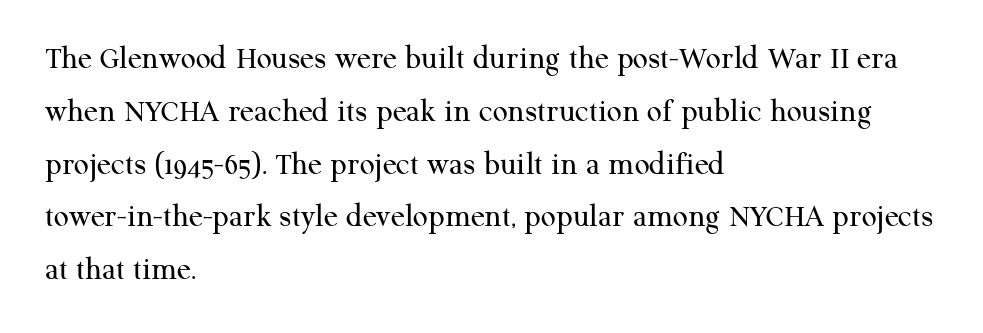
{"serif": "yes", "italic": "no", "bold": "no", "weight": "regular", "width": "normal", "stroke_contrast": "medium", "x_height": "medium", "monospaced": "no", "underline": "no", "align": "left", "line_spacing": "normal", "line_spacing_ratio": 1.6, "letter_spacing": "normal", "letter_spacing_em": 0.0, "glyph_px": 33}
